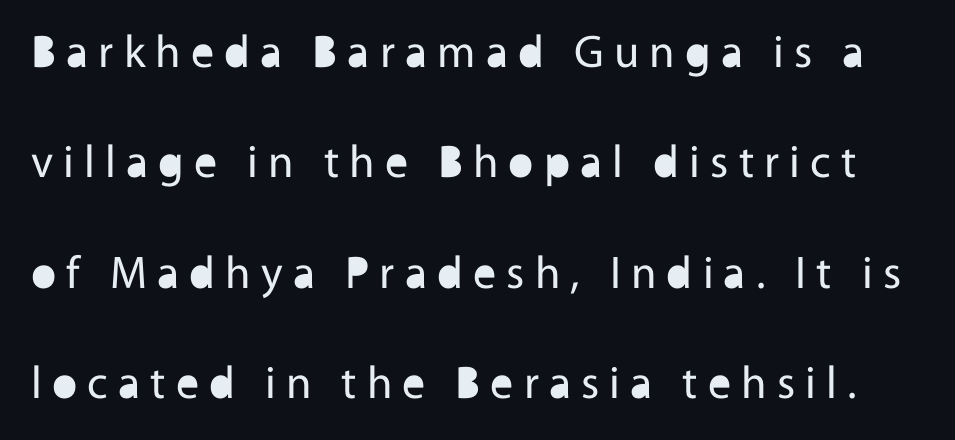
{"serif": "no", "italic": "no", "bold": "no", "weight": "regular", "width": "normal", "x_height": "medium", "monospaced": "no", "underline": "no", "line_spacing": "loose", "line_spacing_ratio": 2.4, "letter_spacing": "wide", "letter_spacing_em": 0.22, "glyph_px": 46}
